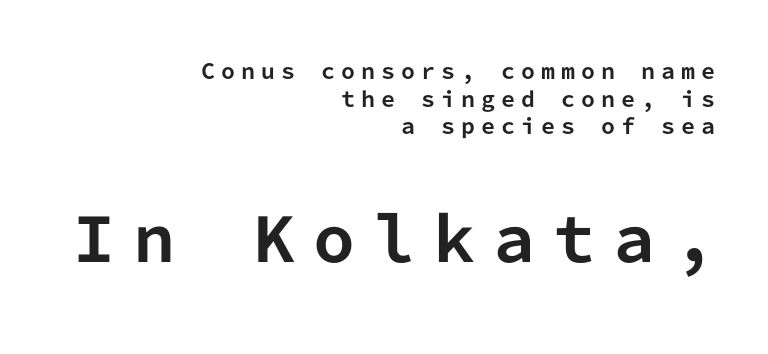
Q: Is the text bold? A: Yes.
Q: Is the text italic (slanted)? A: No, it is upright.
Q: Is the typeface a serif or a sans-serif typeface? A: Sans-serif.
Q: Is the text underlined? A: No.
Q: How is the paragraph aligned? A: Right-aligned.
Q: Is the spacing between letters normal or unusually wide? A: Unusually wide.
Q: Is the spacing between lines tight, normal or loose? A: Normal.
Q: Which block of text is set in a larger size, the first (top) or the second (bottom)? A: The second (bottom) one.
Q: Width (condensed, normal, or wide)? A: Normal.
Q: Stroke contrast? A: Low.
Q: x-height? A: Medium.
Q: Monospaced? A: Yes.
